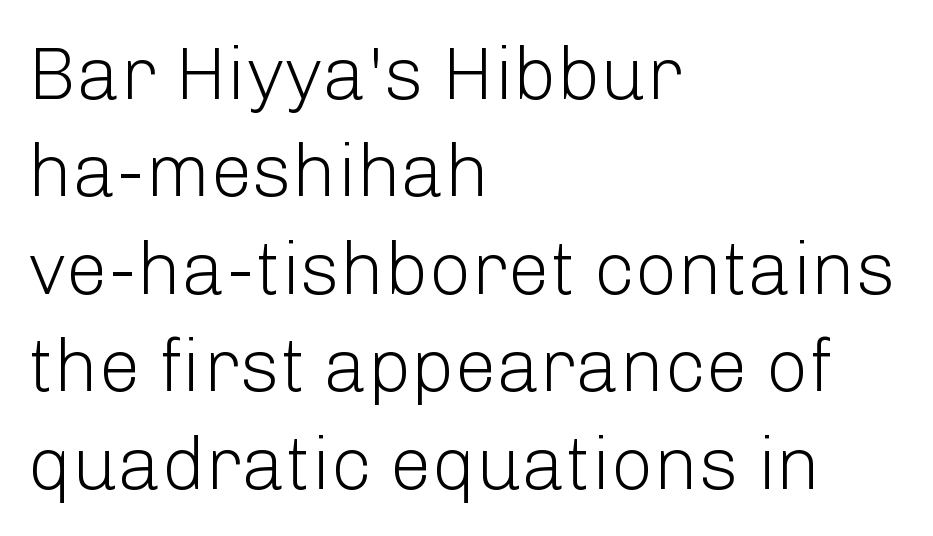
Q: Is the text bold? A: No.
Q: Is the text italic (slanted)? A: No, it is upright.
Q: Is the typeface a serif or a sans-serif typeface? A: Sans-serif.
Q: Is the text underlined? A: No.
Q: How is the paragraph aligned? A: Left-aligned.
Q: Is the spacing between letters normal or unusually wide? A: Normal.
Q: Is the spacing between lines tight, normal or loose? A: Normal.
Q: Width (condensed, normal, or wide)? A: Normal.
Q: Stroke contrast? A: Low.
Q: x-height? A: Medium.
Q: Monospaced? A: No.
